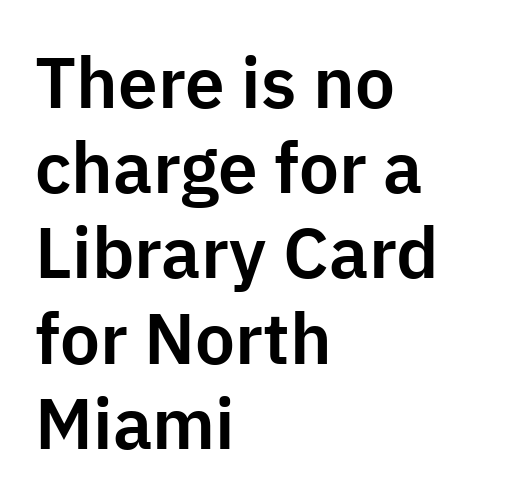
{"serif": "no", "italic": "no", "width": "normal", "stroke_contrast": "low", "x_height": "medium", "monospaced": "no", "underline": "no", "align": "left", "line_spacing_ratio": 1.2, "letter_spacing": "normal", "letter_spacing_em": 0.0, "glyph_px": 71}
